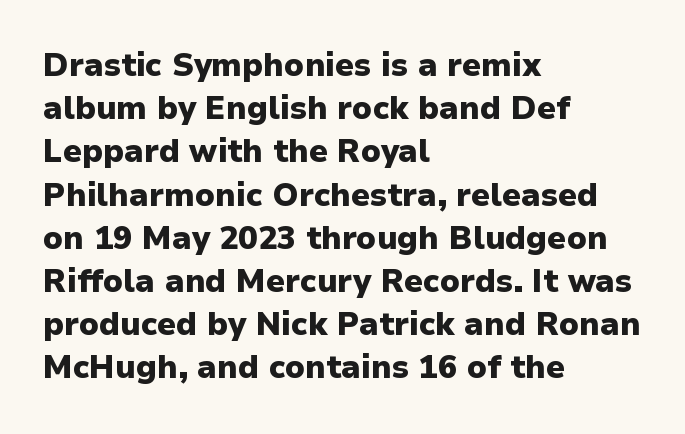
The image shows 32 px heavy sans-serif type, upright; set left-aligned, normal line spacing (1.35x), normal letter spacing, not underlined; low stroke contrast and a medium x-height.
